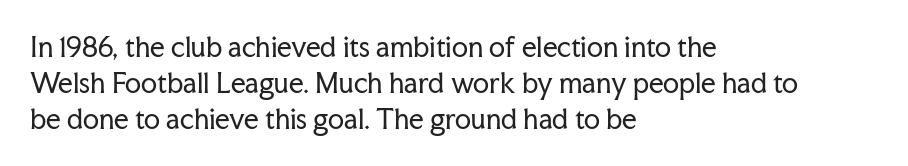
The image shows 26 px text type, upright; set left-aligned, normal line spacing (1.38x), normal letter spacing, not underlined.
